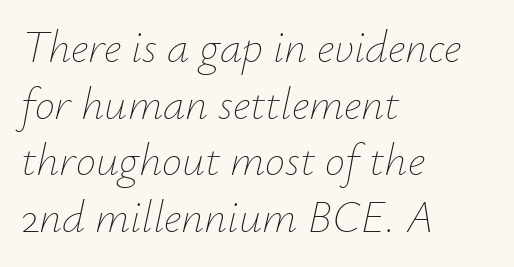
{"italic": "yes", "lean": "right", "slant_degrees": 12, "bold": "no", "weight": "thin", "width": "normal", "stroke_contrast": "low", "x_height": "small", "monospaced": "no", "underline": "no", "align": "left", "line_spacing": "normal", "line_spacing_ratio": 1.26, "letter_spacing": "normal", "letter_spacing_em": 0.0, "glyph_px": 45}
